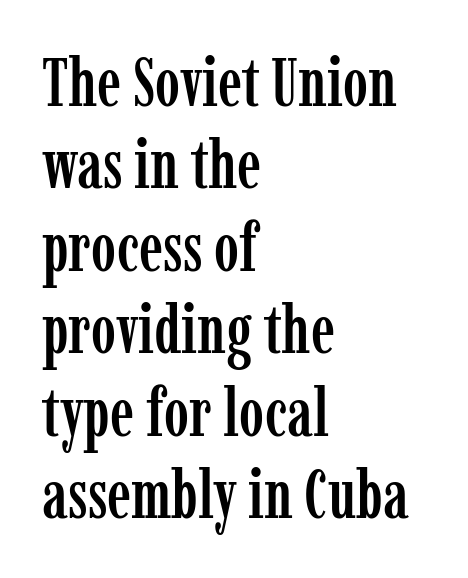
The image shows 67 px condensed serif type, upright; set left-aligned, line spacing 1.23x, normal letter spacing, not underlined; low stroke contrast and a medium x-height.
